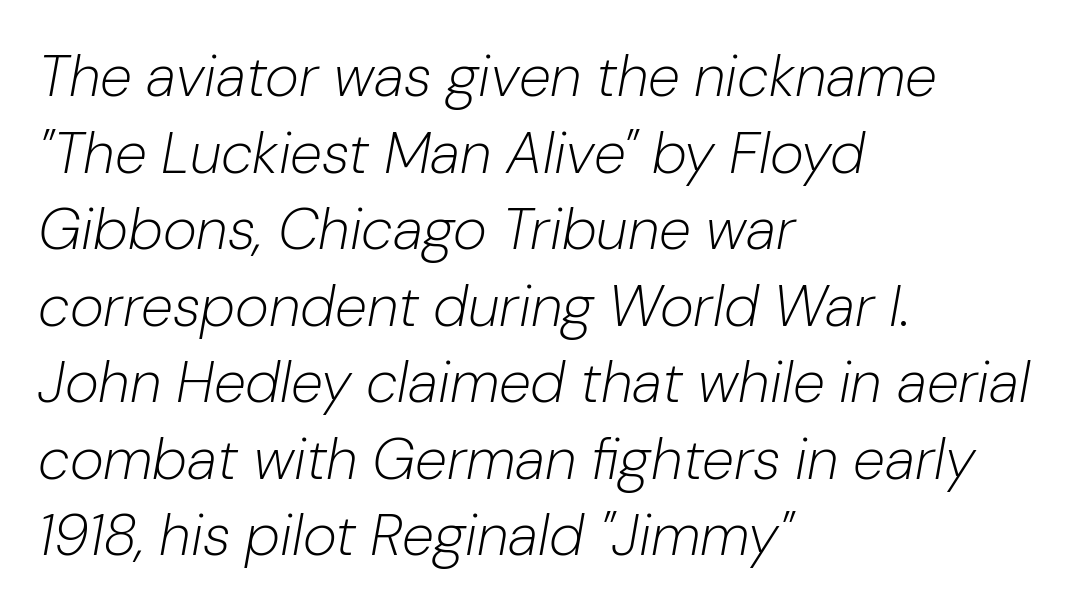
{"italic": "yes", "lean": "right", "slant_degrees": 10, "bold": "no", "weight": "light", "width": "normal", "stroke_contrast": "low", "x_height": "medium", "monospaced": "no", "underline": "no", "align": "left", "line_spacing": "normal", "line_spacing_ratio": 1.32, "letter_spacing": "normal", "letter_spacing_em": 0.0, "glyph_px": 58}
